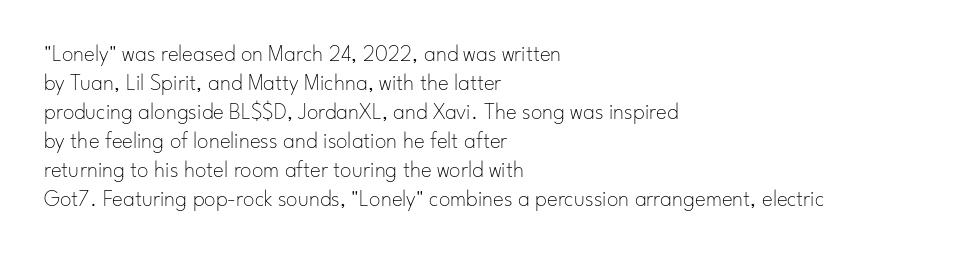
A typesetter would call this zero additional tracking. If you drew a line through each stem, it would be perfectly vertical. This block has exactly the height ordinary leading produces. Teacher's note: observe the even left margin — that is flush-left alignment. The area under the type is left untouched. This is not heavy type; no bold has been used.
